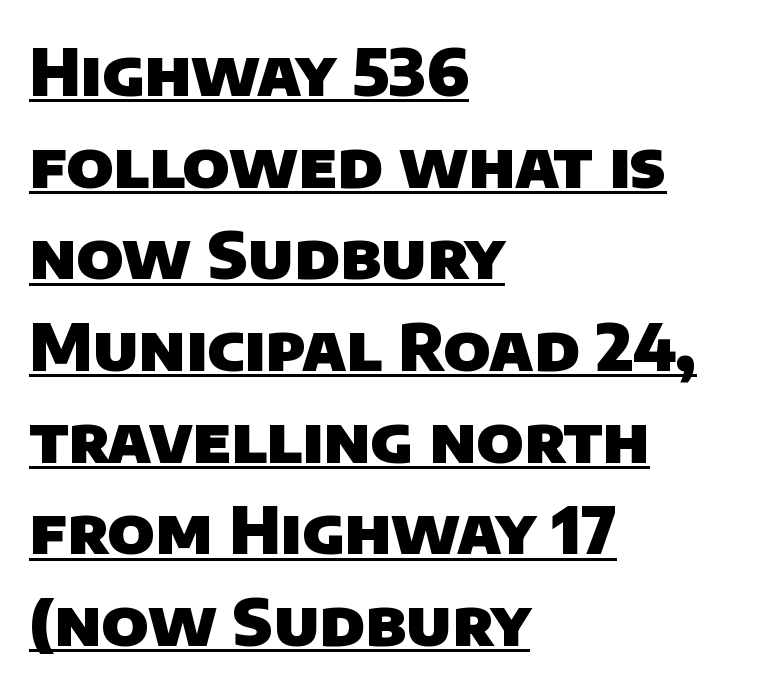
The image shows 65 px heavy sans-serif type; set left-aligned, normal line spacing (1.41x), normal letter spacing, underlined; low stroke contrast and a large x-height.
